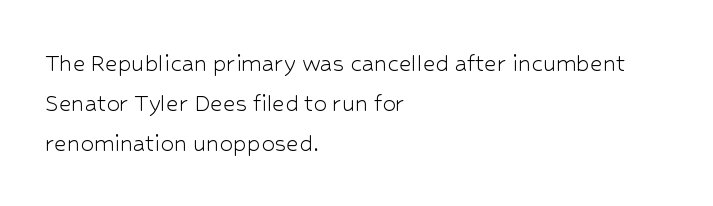
Italic: no, the glyphs are upright roman. Observe the ordinary spacing: letters are neighbours, not strangers. Line spacing here is normal. The zone under the glyphs is completely vacant. These lines stack with their left ends in a neat column.
